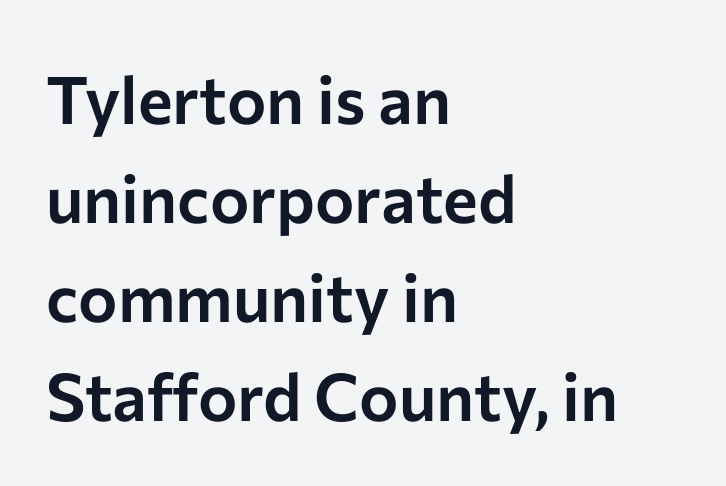
Horizontal alignment here is leftward, the default for most running prose. Whoever set this chose a conventional vertical rhythm. This sample uses an upright cut, with every glyph sitting square on the baseline. The strip under each line holds only bare page. These lines are rendered in a variable-pitch font. Serif or sans? Sans — the stroke terminals are bare.
